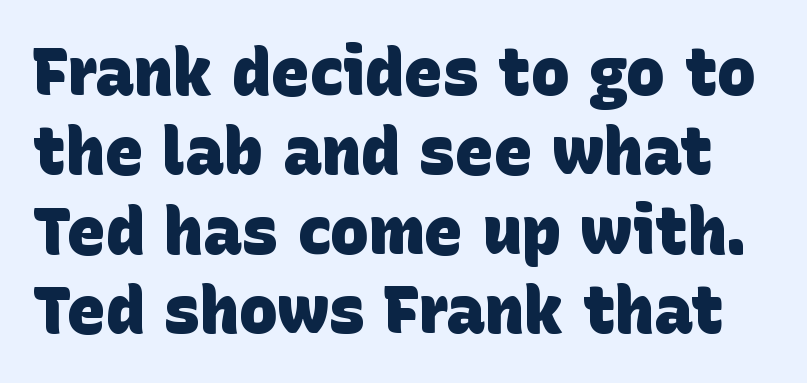
The image shows 65 px heavy sans-serif type; set line spacing 1.22x, normal letter spacing, not underlined; low stroke contrast and a large x-height.
